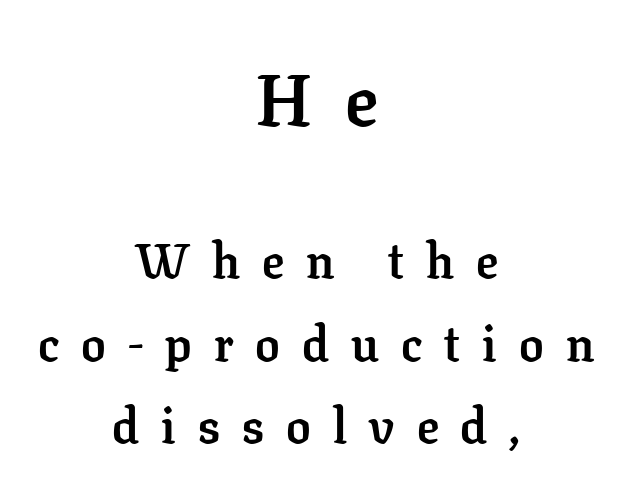
Look at the glyph heights: the upper group is clearly the bigger setting. Has an underline been added? It has not. Letterform terminals end in serifs throughout the passage. The whitespace from short lines is split evenly between both sides. Is the letter spacing exaggerated? Yes — the characters are pushed far apart. Normally led — the rows are evenly, conventionally spaced.
